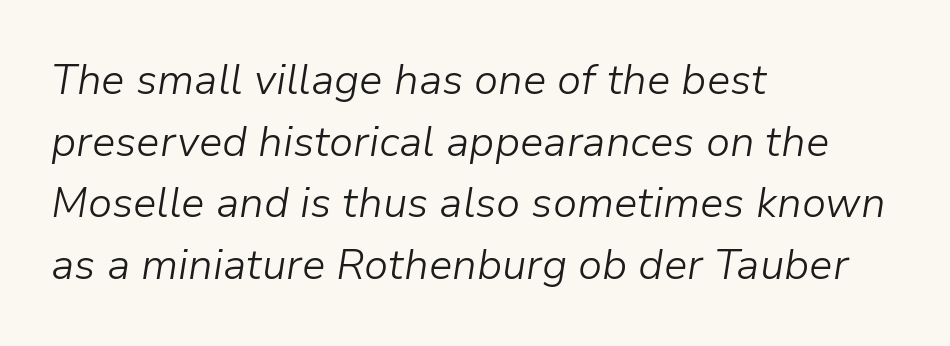
Q: Is the text bold? A: No.
Q: Is the text italic (slanted)? A: Yes, it leans right by about 9 degrees.
Q: Is the text underlined? A: No.
Q: How is the paragraph aligned? A: Left-aligned.
Q: Is the spacing between letters normal or unusually wide? A: Normal.
Q: Is the spacing between lines tight, normal or loose? A: Normal.
Q: Width (condensed, normal, or wide)? A: Normal.
Q: Stroke contrast? A: Low.
Q: x-height? A: Medium.
Q: Monospaced? A: No.
